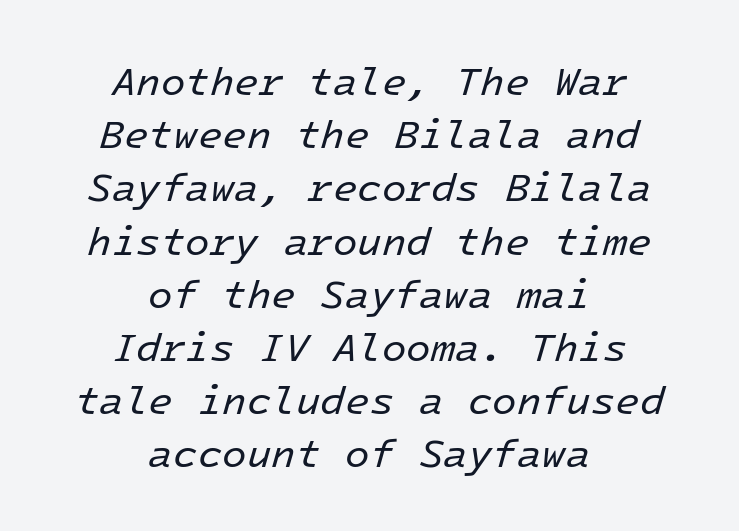
The image shows 40 px regular-weight type, italic (leaning right), monospaced; set centered, normal line spacing (1.33x), normal letter spacing, not underlined; low stroke contrast and a medium x-height.
